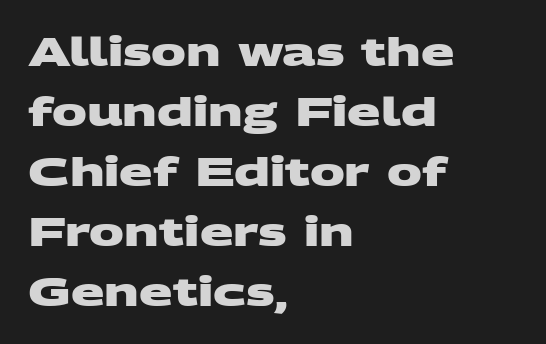
{"serif": "no", "bold": "yes", "weight": "heavy", "width": "wide", "stroke_contrast": "medium", "x_height": "large", "monospaced": "no", "underline": "no", "align": "left", "line_spacing": "normal", "line_spacing_ratio": 1.54, "letter_spacing": "normal", "letter_spacing_em": 0.0, "glyph_px": 39}
